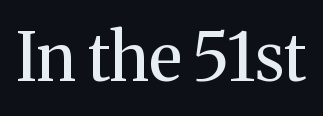
{"serif": "yes", "italic": "no", "bold": "no", "weight": "regular", "width": "normal", "stroke_contrast": "medium", "x_height": "medium", "monospaced": "no", "underline": "no", "letter_spacing": "normal", "letter_spacing_em": 0.0, "glyph_px": 66}
